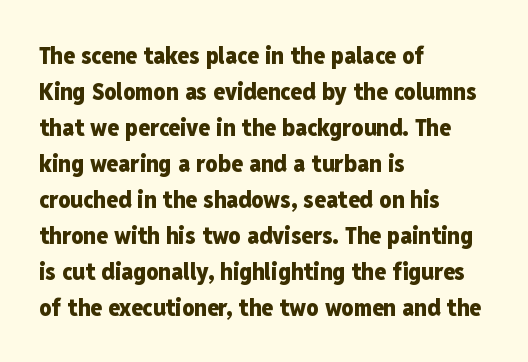
These lines are set flush left with a ragged right edge. Upright lettering throughout. Compared with typical body copy, the letter spacing here is the same. The line-height multiplier appears to be the usual default.
